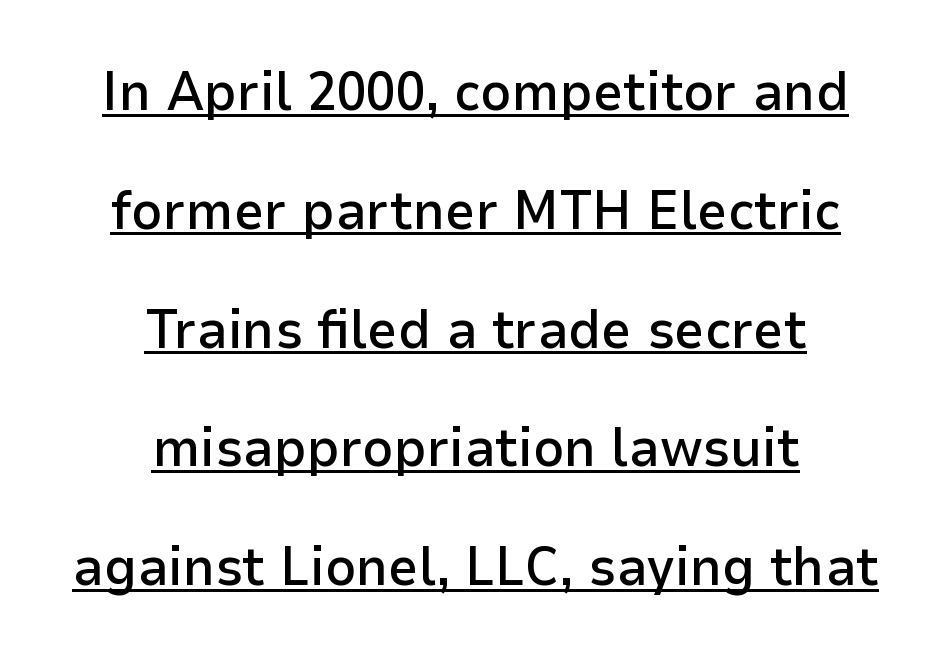
Q: Is the text bold? A: Semi-bold.
Q: Is the text italic (slanted)? A: No, it is upright.
Q: Is the typeface a serif or a sans-serif typeface? A: Sans-serif.
Q: Is the text underlined? A: Yes.
Q: How is the paragraph aligned? A: Centered.
Q: Is the spacing between letters normal or unusually wide? A: Normal.
Q: Is the spacing between lines tight, normal or loose? A: Loose.
Q: Width (condensed, normal, or wide)? A: Normal.
Q: Stroke contrast? A: Low.
Q: x-height? A: Medium.
Q: Monospaced? A: No.
